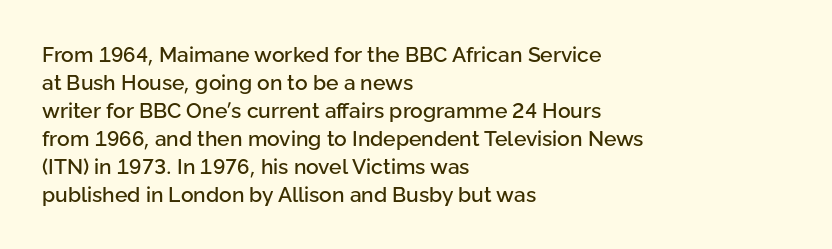
Q: Is the text italic (slanted)? A: No, it is upright.
Q: Is the text underlined? A: No.
Q: How is the paragraph aligned? A: Left-aligned.
Q: Is the spacing between letters normal or unusually wide? A: Normal.
Q: Is the spacing between lines tight, normal or loose? A: Normal.
